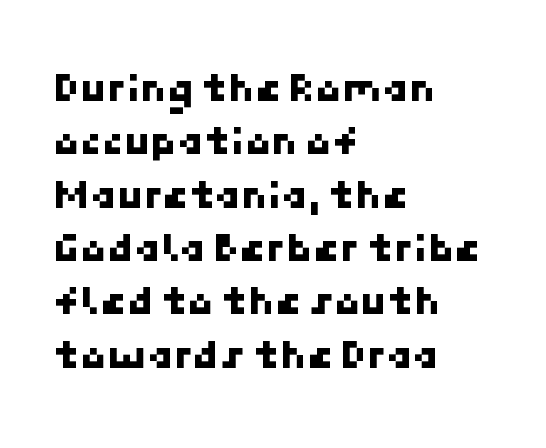
Honestly, there is no underline to notice here at all. In terms of letterspacing, this is plain default setting. Which margin do the lines hug? The left one — the right edge is uneven. You can tell from the bare stems that sans-serif type was used.
